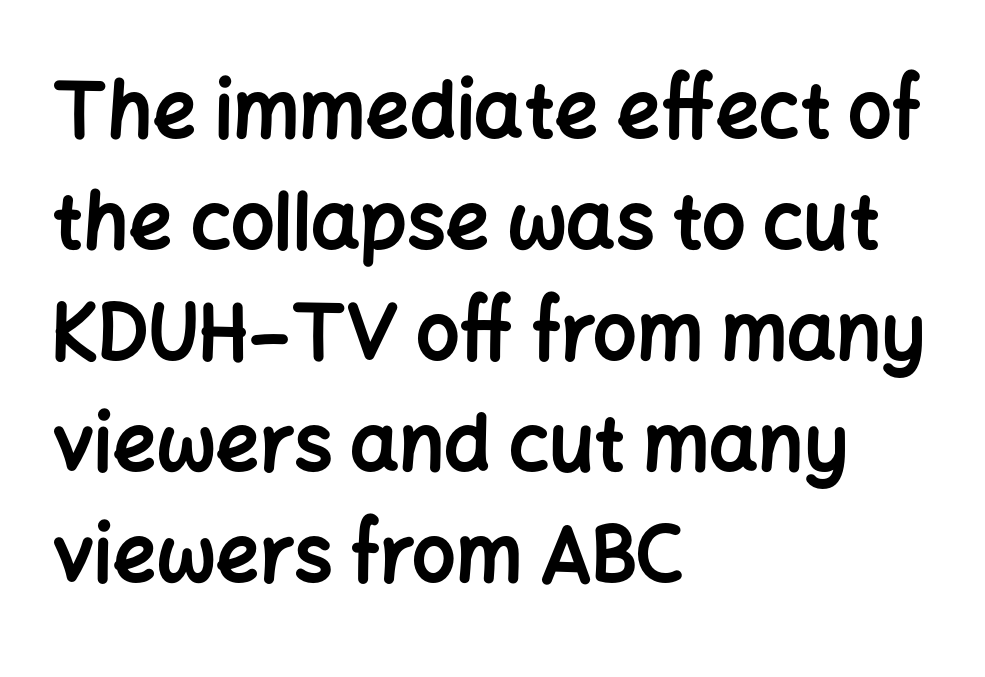
Weight check: bold — yes, fully. The space between consecutive lines is moderate. The letters stand straight up with perfectly vertical stems. The passage shown is not underscored anywhere.
